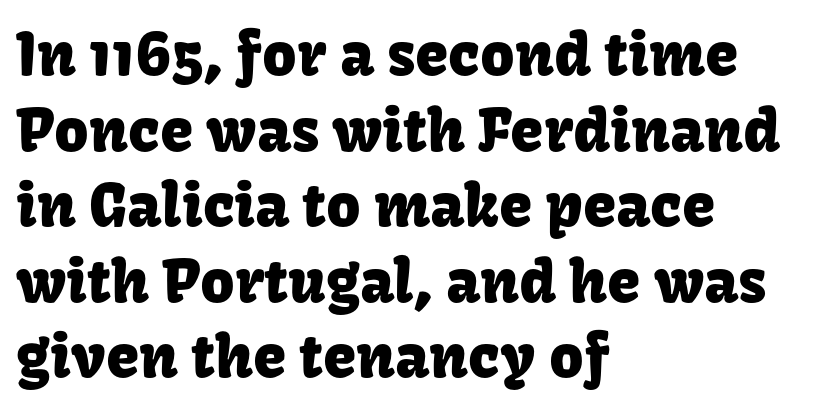
Lines of text with bare space underneath. Spacing between characters is what you'd get straight out of the box. Evenly set lines give the paragraph a standard silhouette. Character widths vary here, with narrow letters taking less room than wide ones. The glyphs in this specimen are sans serif.
